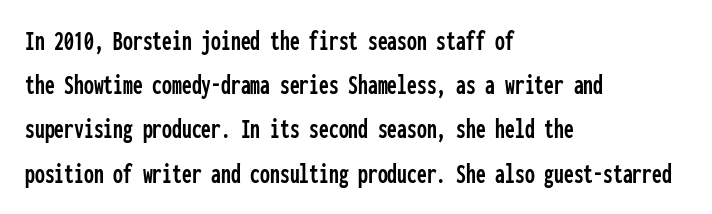
Q: Is the text italic (slanted)? A: No, it is upright.
Q: Is the typeface a serif or a sans-serif typeface? A: Sans-serif.
Q: Is the text underlined? A: No.
Q: How is the paragraph aligned? A: Left-aligned.
Q: Is the spacing between letters normal or unusually wide? A: Normal.
Q: Is the spacing between lines tight, normal or loose? A: Normal.
Q: Width (condensed, normal, or wide)? A: Condensed.
Q: Stroke contrast? A: Low.
Q: x-height? A: Medium.
Q: Monospaced? A: Yes.
